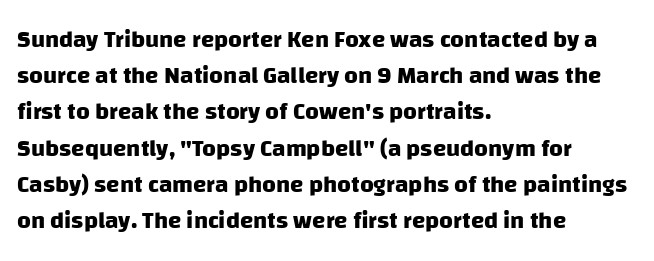
The image shows 24 px bold type; set left-aligned, normal line spacing (1.51x), normal letter spacing, not underlined.
